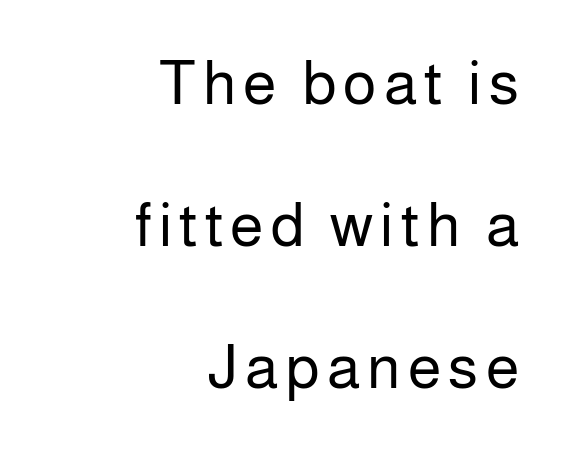
Q: Is the text bold? A: No.
Q: Is the text italic (slanted)? A: No, it is upright.
Q: Is the typeface a serif or a sans-serif typeface? A: Sans-serif.
Q: Is the text underlined? A: No.
Q: How is the paragraph aligned? A: Right-aligned.
Q: Is the spacing between lines tight, normal or loose? A: Loose.
Q: Width (condensed, normal, or wide)? A: Normal.
Q: Stroke contrast? A: Low.
Q: x-height? A: Medium.
Q: Monospaced? A: No.
